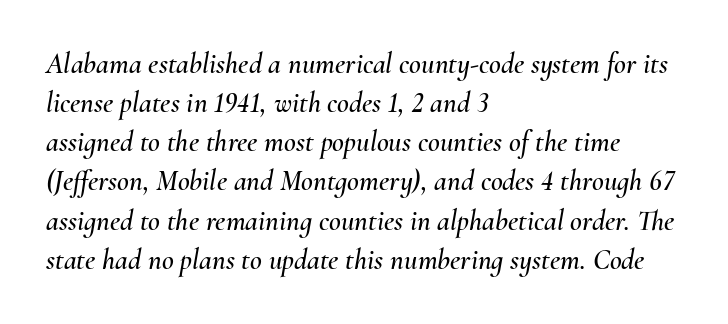
The image shows 29 px text type, italic (leaning right); set left-aligned, normal line spacing (1.35x), normal letter spacing, not underlined; medium stroke contrast and a small x-height.
